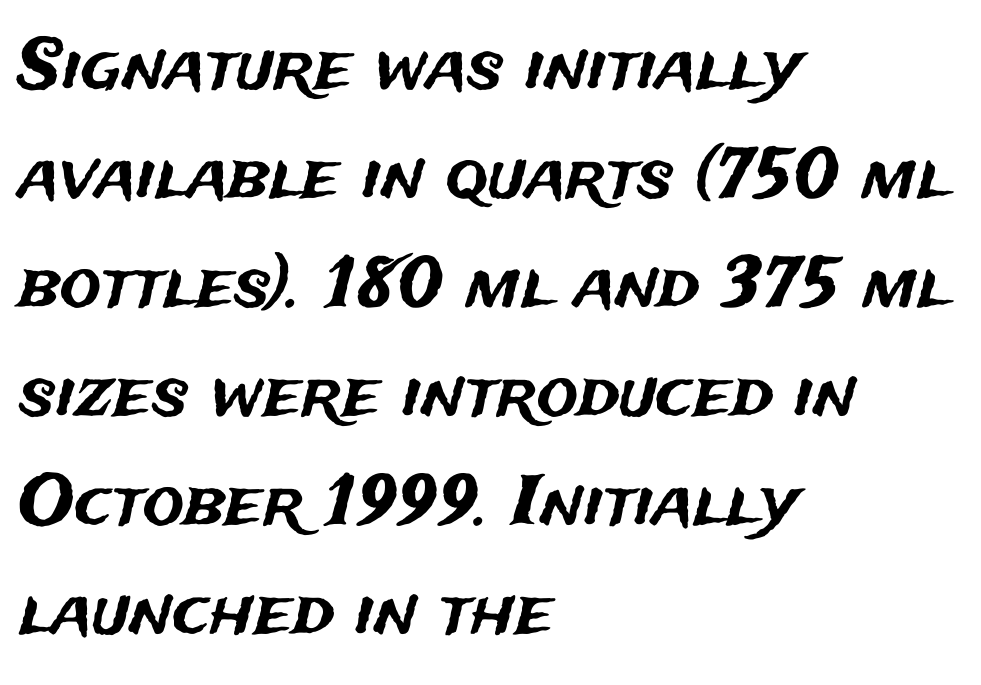
{"serif": "no", "width": "normal", "stroke_contrast": "medium", "x_height": "medium", "monospaced": "no", "underline": "no", "align": "left", "line_spacing": "normal", "line_spacing_ratio": 1.58, "letter_spacing": "normal", "letter_spacing_em": 0.0, "glyph_px": 69}
